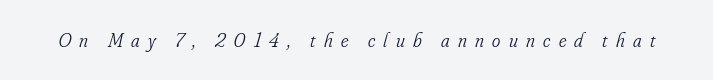
Compared with typical body copy, the letter spacing here is much looser. An italicized treatment has been applied to the whole sample. Ink coverage per letter is moderate at most. Check under the words: just untouched page.
